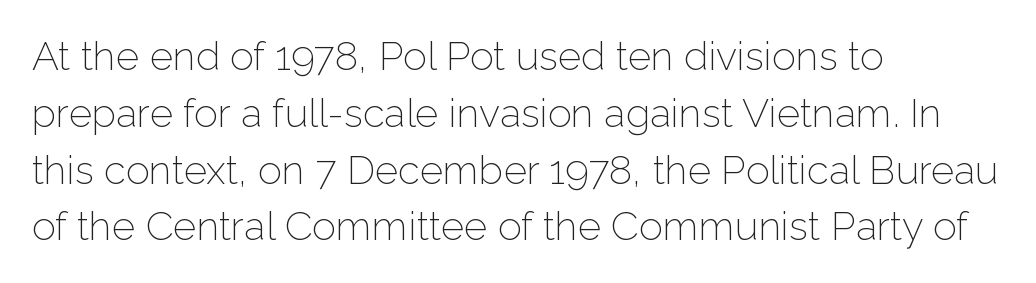
Check where the strokes stop: nothing finishes them off — pure sans. The type is set solid horizontally, with unmodified tracking. The lettering stays uniformly vertical, giving the passage a roman look. The zone under the glyphs is completely vacant. Proportional: the letters do not fall into vertical columns.
